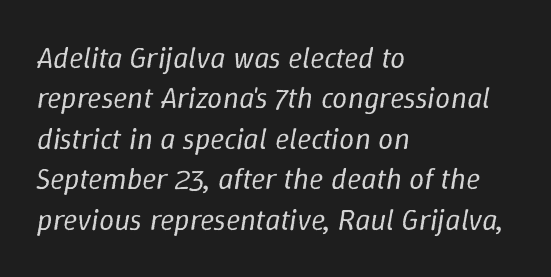
{"italic": "yes", "lean": "right", "slant_degrees": 9, "bold": "no", "weight": "regular", "width": "normal", "stroke_contrast": "low", "x_height": "medium", "monospaced": "no", "underline": "no", "align": "left", "line_spacing": "normal", "line_spacing_ratio": 1.35, "letter_spacing": "normal", "letter_spacing_em": 0.0, "glyph_px": 30}
